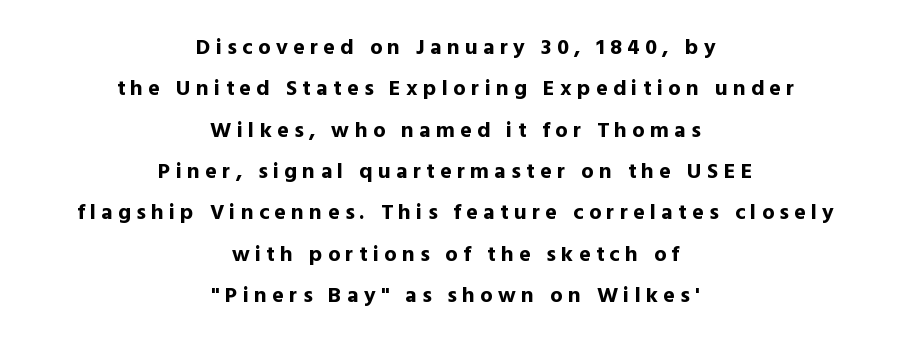
Observe the wide spacing: letters keep a clear distance from each other. A full-strength bold gives these letters their thick strokes. Check the space under the baseline: it is left empty. The setting favours the middle, as headings and verse often do.
